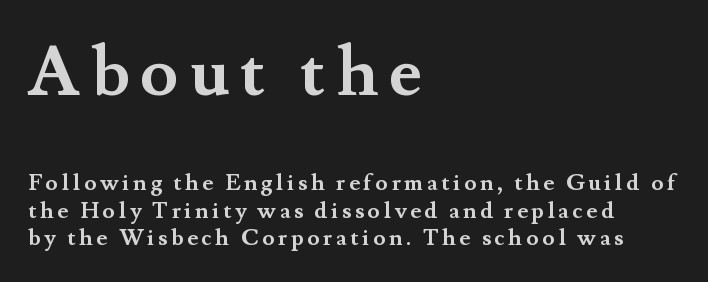
{"serif": "yes", "italic": "no", "bold": "yes", "weight": "semibold", "width": "normal", "stroke_contrast": "medium", "x_height": "small", "monospaced": "no", "underline": "no", "align": "left", "line_spacing_ratio": 1.2, "larger_block": "first", "size_ratio": 3.04, "glyph_px": 70}
